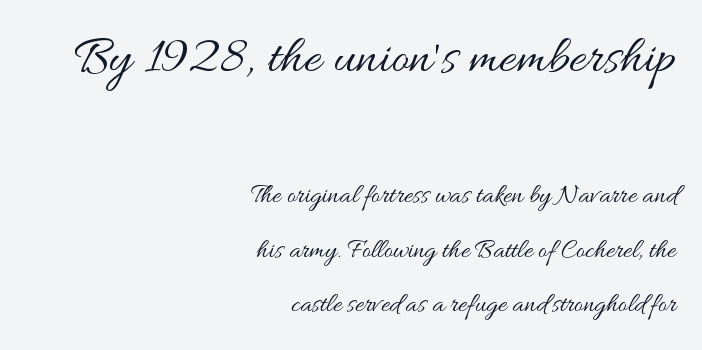
The image shows 54 px regular-weight, wide type; set right-aligned, loose line spacing (2.03x), normal letter spacing, not underlined; the first (top) block is 2.0x larger; medium stroke contrast and a small x-height.
